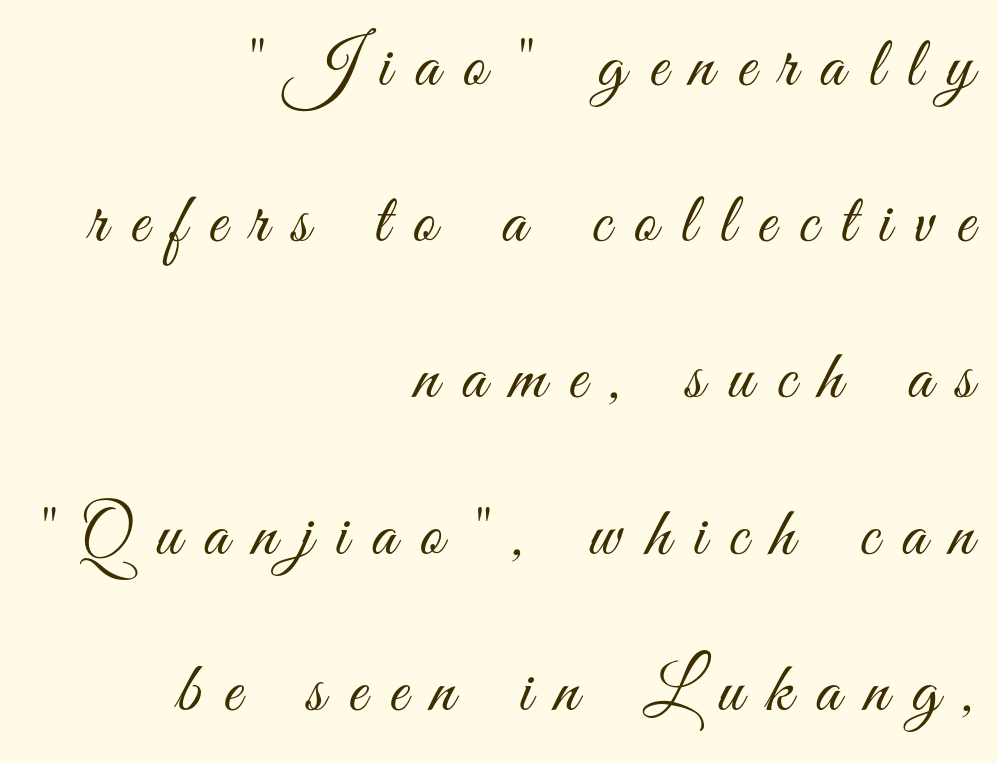
{"serif": "no", "bold": "no", "weight": "light", "width": "condensed", "stroke_contrast": "medium", "x_height": "small", "monospaced": "no", "underline": "no", "align": "right", "line_spacing": "loose", "line_spacing_ratio": 2.2, "letter_spacing": "wide", "letter_spacing_em": 0.33, "glyph_px": 71}
